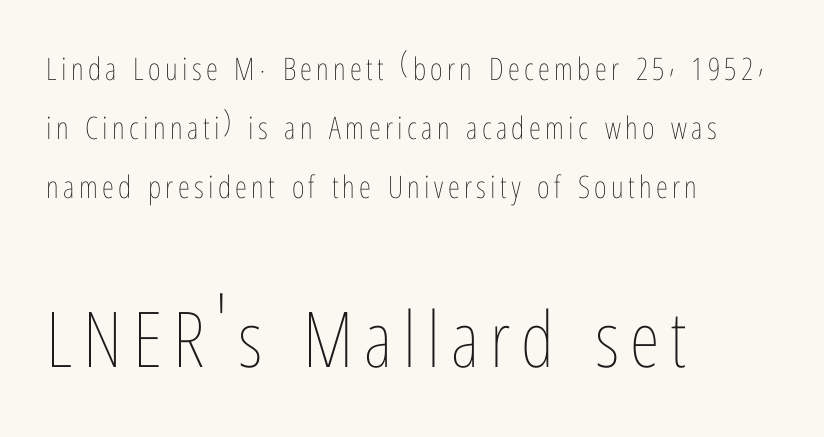
Q: Is the text bold? A: No.
Q: Is the text italic (slanted)? A: No, it is upright.
Q: Is the text underlined? A: No.
Q: How is the paragraph aligned? A: Left-aligned.
Q: Is the spacing between lines tight, normal or loose? A: Loose.
Q: Which block of text is set in a larger size, the first (top) or the second (bottom)? A: The second (bottom) one.
Q: Width (condensed, normal, or wide)? A: Condensed.
Q: Stroke contrast? A: Low.
Q: x-height? A: Medium.
Q: Monospaced? A: No.
